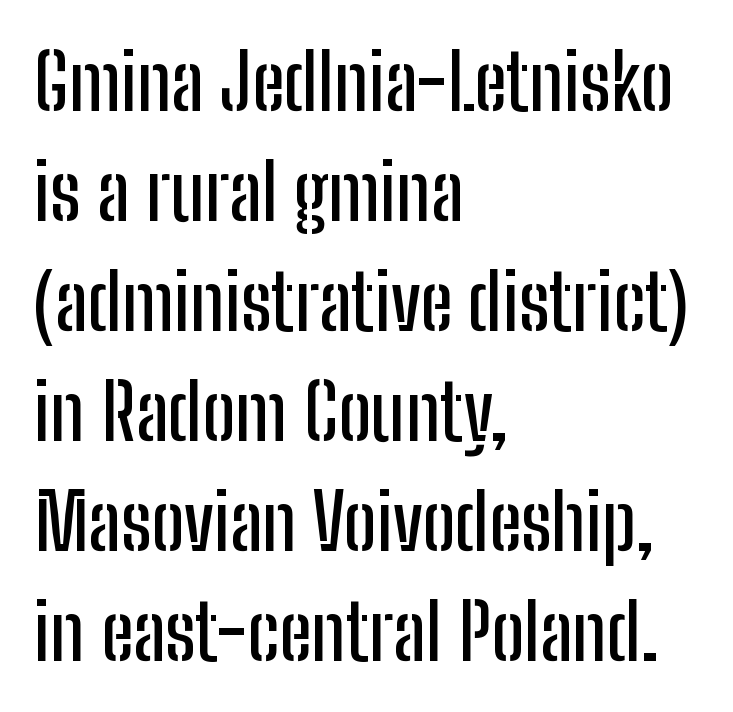
Posture: straight, roman, zero tilt. Leading: standard. The strip under each line holds only bare page. Nobody touched the tracking dial on this one. Is this a fixed-width face? No — the glyphs have proportional, varying widths. A student would call this left alignment; a typographer would say flush left, rag right.
